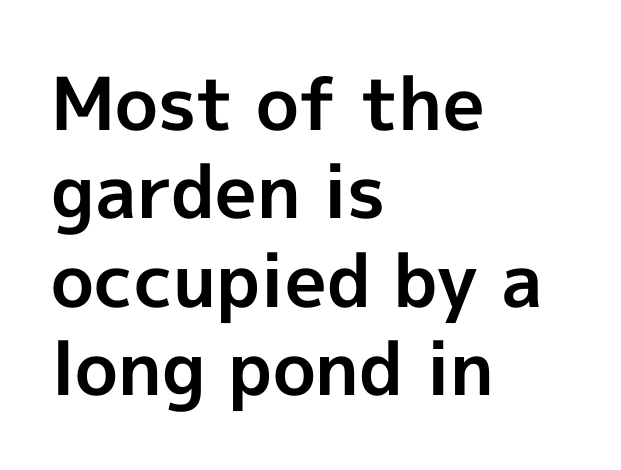
{"serif": "no", "italic": "no", "bold": "yes", "weight": "bold", "width": "normal", "x_height": "medium", "monospaced": "no", "underline": "no", "align": "left", "line_spacing_ratio": 1.21, "letter_spacing": "normal", "letter_spacing_em": 0.0, "glyph_px": 73}
